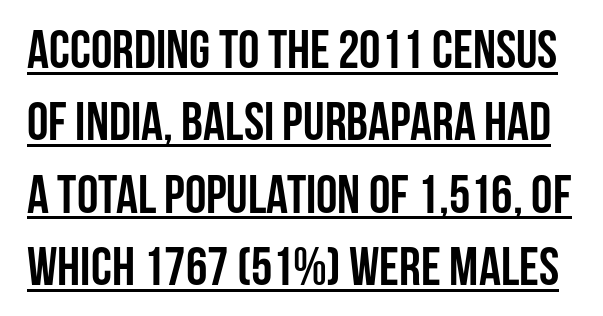
The image shows 54 px semibold, condensed sans-serif type, upright; set normal line spacing (1.34x), normal letter spacing, underlined; low stroke contrast and a large x-height.
